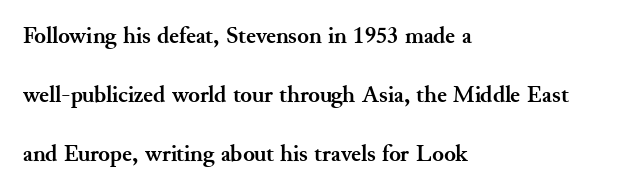
The image shows 24 px bold type, upright; set left-aligned, loose line spacing (2.46x), normal letter spacing, not underlined.
